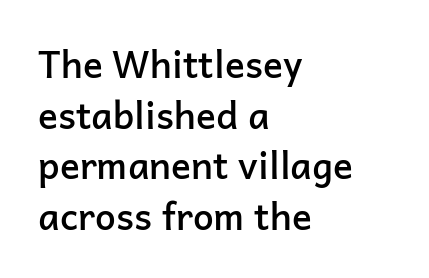
{"serif": "no", "italic": "no", "bold": "semi", "weight": "semibold", "width": "normal", "stroke_contrast": "low", "x_height": "medium", "monospaced": "no", "underline": "no", "align": "left", "line_spacing": "normal", "line_spacing_ratio": 1.37, "letter_spacing": "normal", "letter_spacing_em": 0.0, "glyph_px": 37}
